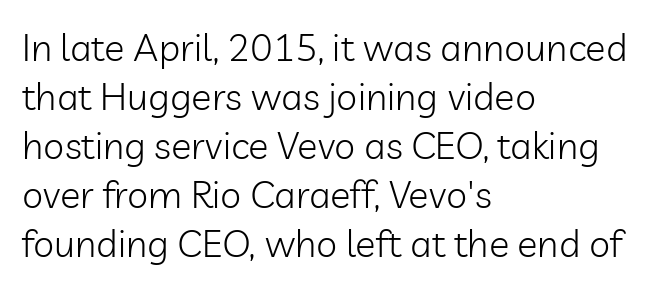
{"serif": "no", "italic": "no", "bold": "no", "weight": "light", "width": "normal", "stroke_contrast": "low", "x_height": "medium", "monospaced": "no", "underline": "no", "align": "left", "line_spacing": "normal", "line_spacing_ratio": 1.29, "letter_spacing": "normal", "letter_spacing_em": 0.0, "glyph_px": 38}
